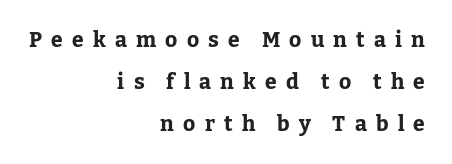
The image shows 21 px bold type, upright; set right-aligned, loose line spacing (1.99x), unusually wide letter spacing (+0.44 em), not underlined.
